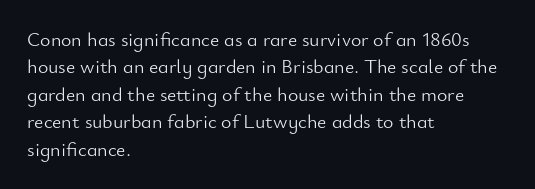
The image shows 20 px text type, upright; set left-aligned, normal line spacing (1.37x), normal letter spacing, not underlined.
